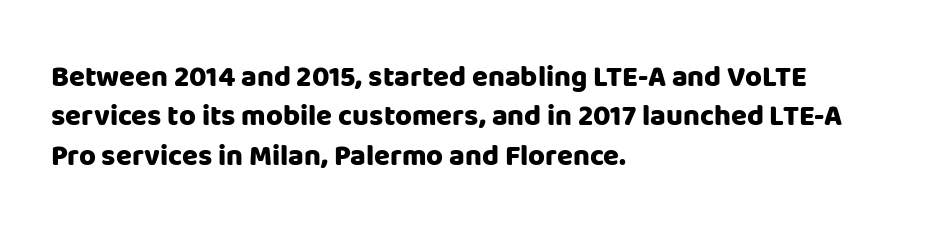
The image shows 29 px heavy sans-serif type, upright; set left-aligned, normal line spacing (1.36x), normal letter spacing, not underlined; low stroke contrast and a large x-height.
